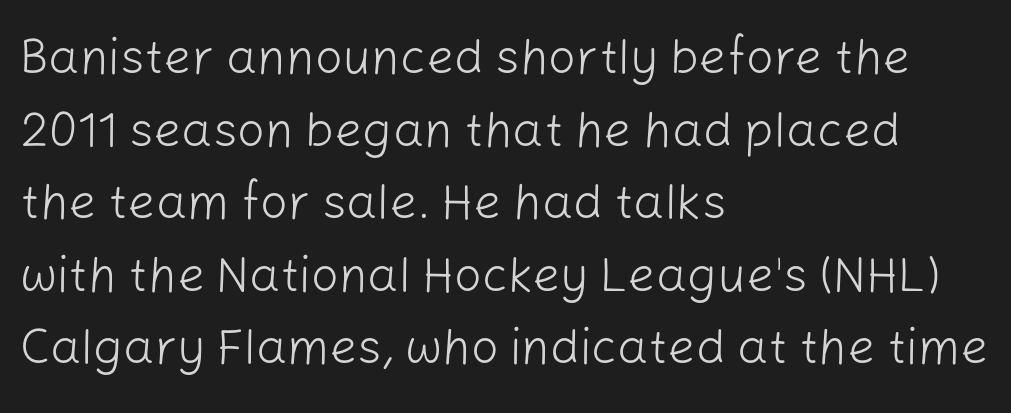
Baseline-to-baseline distance is the conventional proportion of letter height. Italic? Not at all — the glyphs are vertical. Unmarked baselines from the first word to the last. The tracking reads as untouched default to a designer's eye. Does the type have serifs? No, each stem ends abruptly. The face used here is proportionally spaced, like ordinary book or web type.
